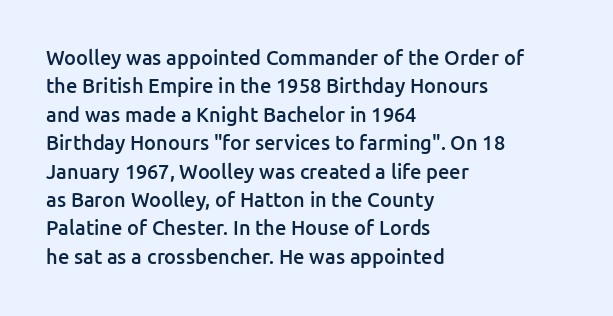
Q: Is the text bold? A: Semi-bold.
Q: Is the text italic (slanted)? A: No, it is upright.
Q: Is the text underlined? A: No.
Q: How is the paragraph aligned? A: Left-aligned.
Q: Is the spacing between letters normal or unusually wide? A: Normal.
Q: Is the spacing between lines tight, normal or loose? A: Normal.
